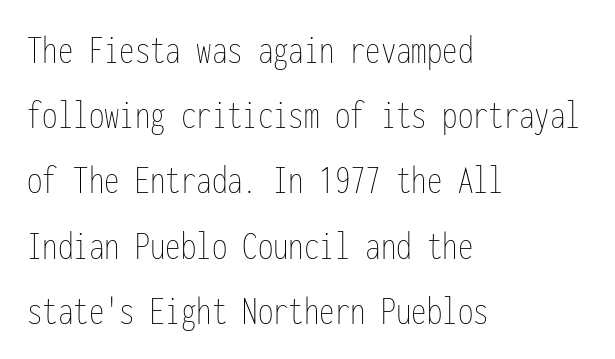
A bare baseline throughout the passage. Note the uniform advance width — an 'i' takes as much space as an 'm'. A roman cut, with each character standing at attention. A normal amount of white space separates one row of letters from the next. Horizontally, the lines are justified to the leading edge only.
